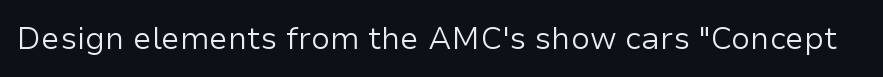
The image shows 31 px regular-weight sans-serif type, upright; set normal letter spacing, not underlined; low stroke contrast and a medium x-height.
